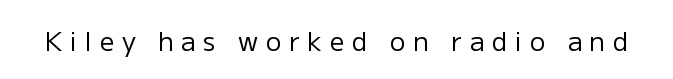
Q: Is the text bold? A: No.
Q: Is the text italic (slanted)? A: No, it is upright.
Q: Is the text underlined? A: No.
Q: Is the spacing between letters normal or unusually wide? A: Unusually wide.
